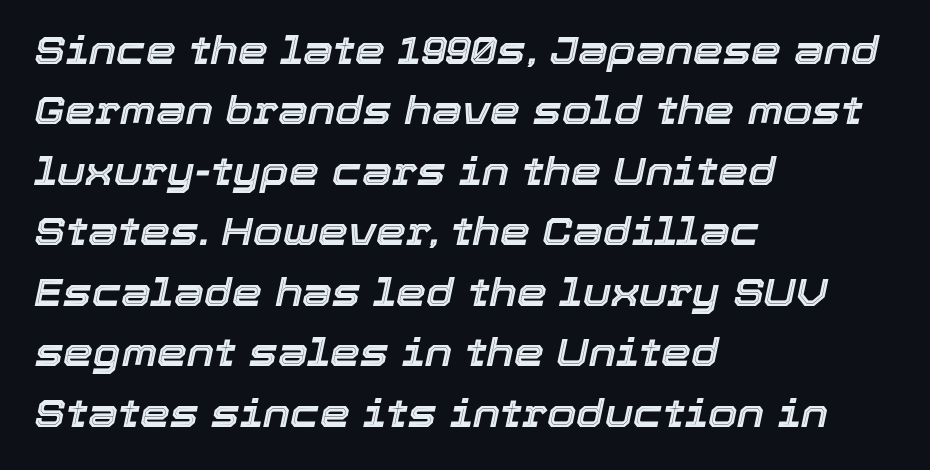
Q: Is the text italic (slanted)? A: Yes, it leans right by about 12 degrees.
Q: Is the text underlined? A: No.
Q: How is the paragraph aligned? A: Left-aligned.
Q: Is the spacing between letters normal or unusually wide? A: Normal.
Q: Is the spacing between lines tight, normal or loose? A: Normal.
Q: Width (condensed, normal, or wide)? A: Normal.
Q: x-height? A: Medium.
Q: Monospaced? A: No.
